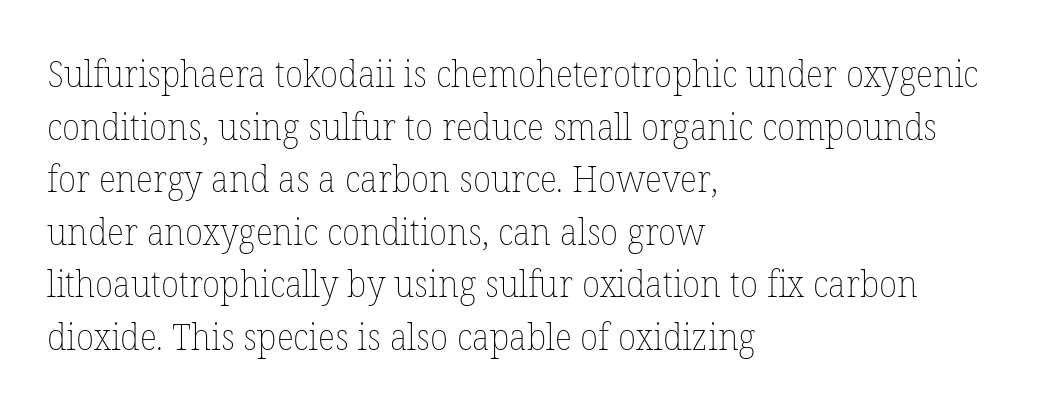
The image shows 37 px thin type, upright; set left-aligned, normal line spacing (1.42x), normal letter spacing, not underlined; low stroke contrast and a medium x-height.
